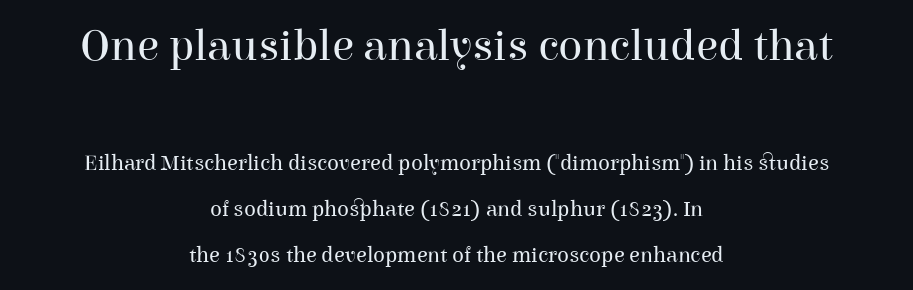
Q: Is the text bold? A: No.
Q: Is the text italic (slanted)? A: No, it is upright.
Q: Is the typeface a serif or a sans-serif typeface? A: Serif.
Q: Is the text underlined? A: No.
Q: How is the paragraph aligned? A: Centered.
Q: Is the spacing between letters normal or unusually wide? A: Normal.
Q: Is the spacing between lines tight, normal or loose? A: Loose.
Q: Which block of text is set in a larger size, the first (top) or the second (bottom)? A: The first (top) one.
Q: Width (condensed, normal, or wide)? A: Normal.
Q: Stroke contrast? A: High.
Q: x-height? A: Medium.
Q: Monospaced? A: No.
